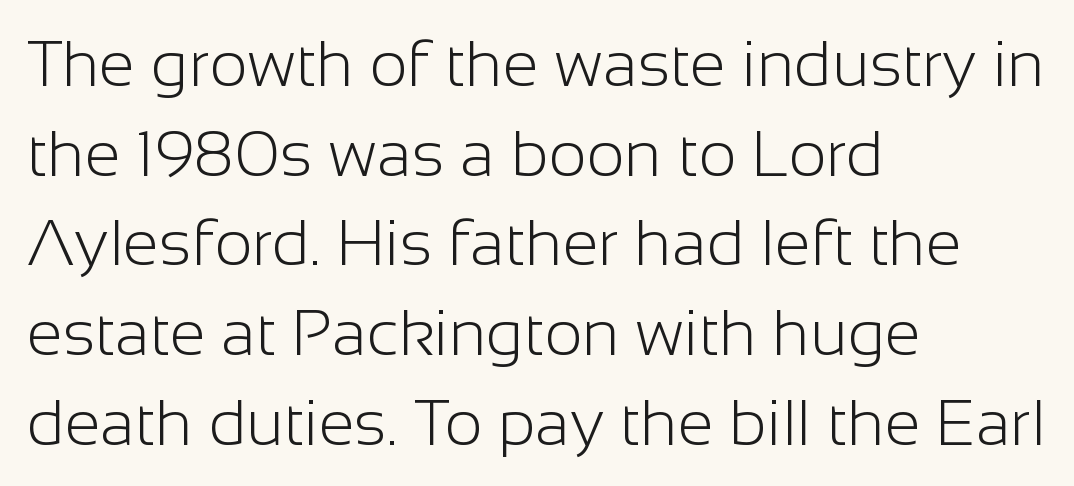
{"serif": "no", "italic": "no", "bold": "no", "weight": "light", "width": "normal", "stroke_contrast": "low", "x_height": "medium", "monospaced": "no", "underline": "no", "align": "left", "line_spacing": "normal", "line_spacing_ratio": 1.38, "letter_spacing": "normal", "letter_spacing_em": 0.0, "glyph_px": 65}
